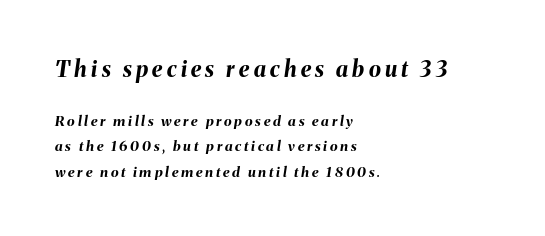
These lines were composed using italics. These lines stack with their left ends in a neat column. The letters in the upper block stand taller than those in the block below. The passage shown has open, widely tracked lettering throughout. I'd describe the lettering as bold — thick and assertive. The words here are not underlined.
